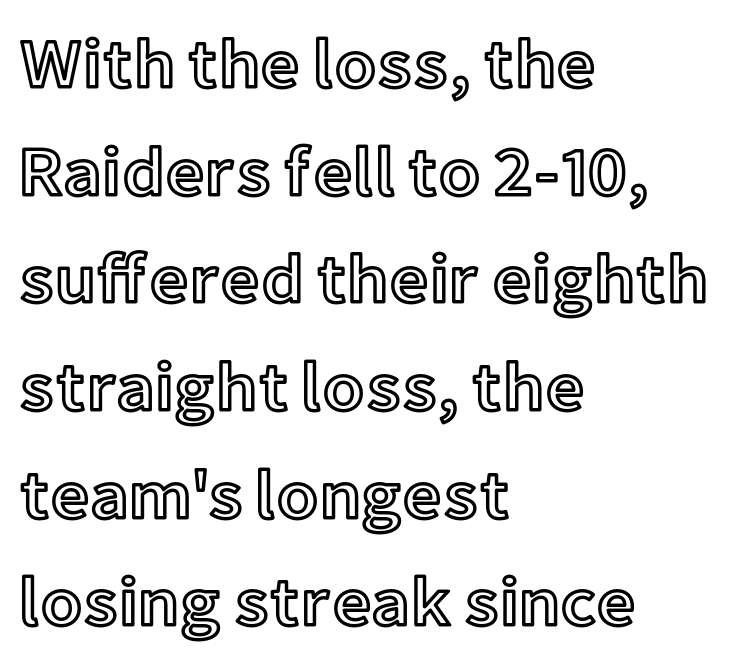
The image shows 69 px text type, upright; set left-aligned, normal line spacing (1.56x), normal letter spacing, not underlined; a medium x-height.
